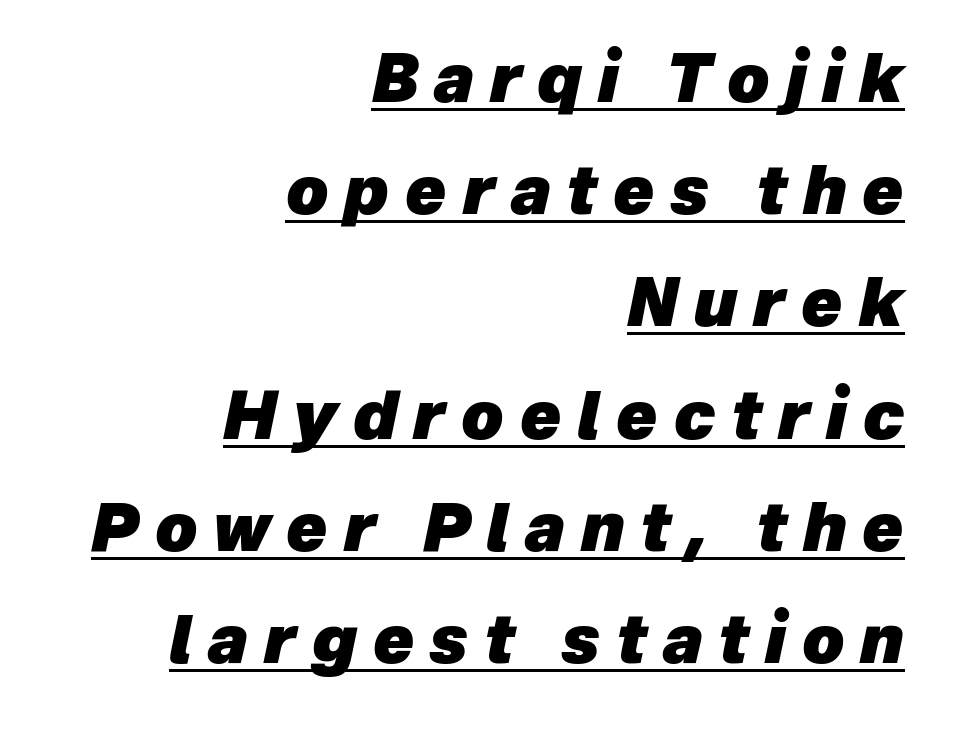
Q: Is the text bold? A: Yes.
Q: Is the text italic (slanted)? A: Yes, it leans right by about 12 degrees.
Q: Is the text underlined? A: Yes.
Q: How is the paragraph aligned? A: Right-aligned.
Q: Is the spacing between letters normal or unusually wide? A: Unusually wide.
Q: Is the spacing between lines tight, normal or loose? A: Normal.
Q: Width (condensed, normal, or wide)? A: Normal.
Q: Stroke contrast? A: Low.
Q: x-height? A: Medium.
Q: Monospaced? A: No.
